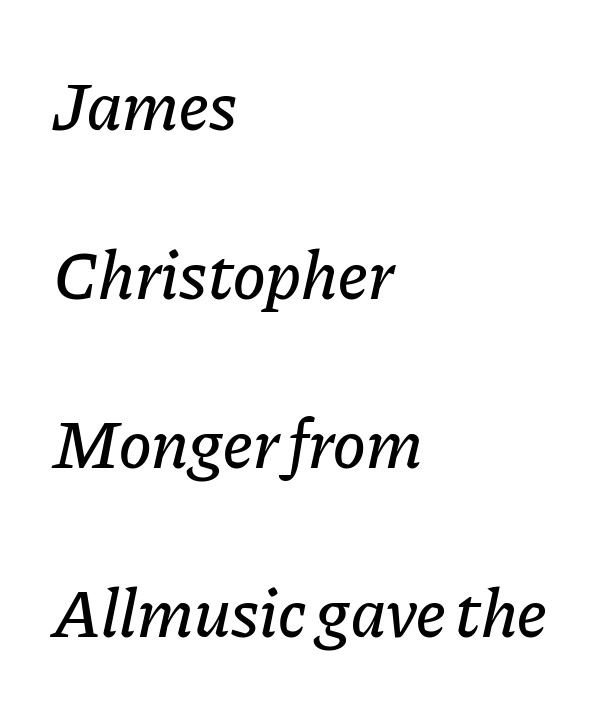
The image shows 69 px text type, italic (leaning right); set left-aligned, loose line spacing (2.45x), normal letter spacing, not underlined; low stroke contrast and a medium x-height.
